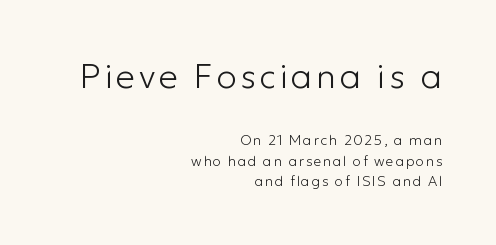
The image shows 34 px light sans-serif type, upright; set right-aligned, normal line spacing (1.47x), not underlined; the first (top) block is 2.43x larger; low stroke contrast and a medium x-height.
